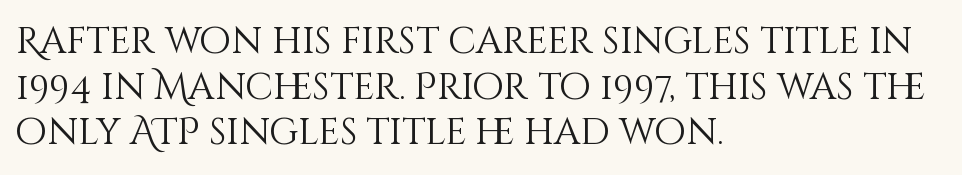
{"italic": "no", "bold": "no", "weight": "light", "width": "normal", "stroke_contrast": "medium", "x_height": "large", "monospaced": "no", "underline": "no", "align": "left", "line_spacing_ratio": 1.23, "letter_spacing": "normal", "letter_spacing_em": 0.0, "glyph_px": 37}
